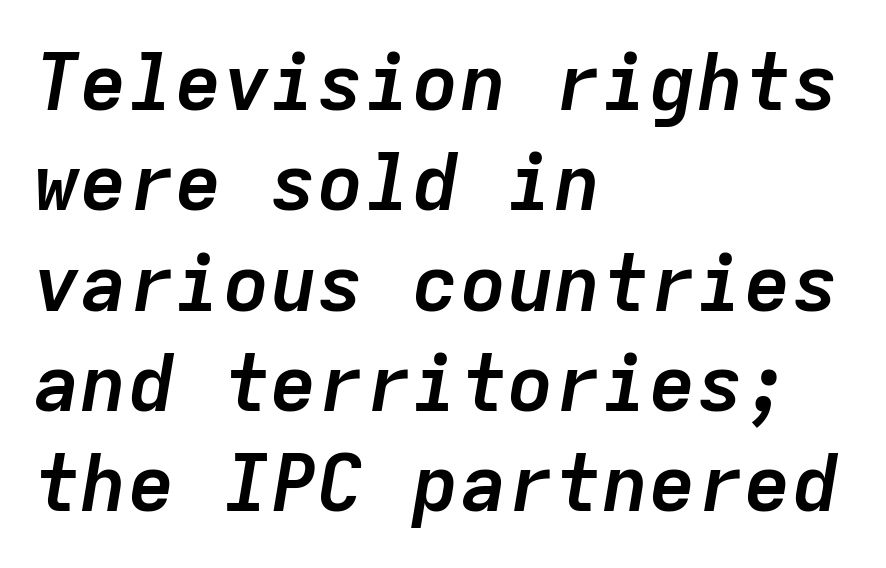
Letter spacing: default. Every row of glyphs begins at an identical x-position on the left. The space directly below the letters is spotless. Horizontal bands of white between lines are of average thickness.
